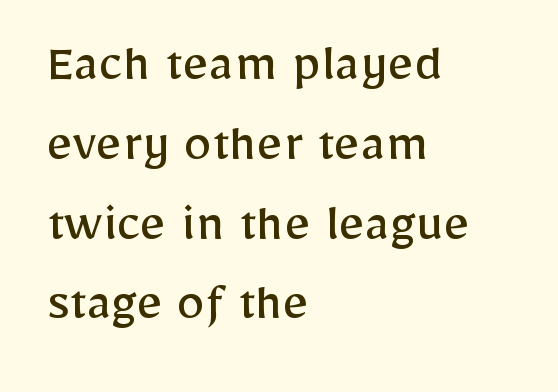
Observe the ordinary spacing: letters are neighbours, not strangers. Regarding serifs, this sample does without them. Think standard paragraph weight, or any step lighter than that. In terms of posture, this sample is upright.
